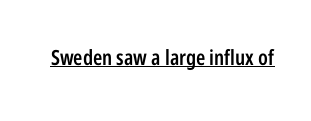
The image shows 21 px text type, upright; set normal letter spacing, underlined.
